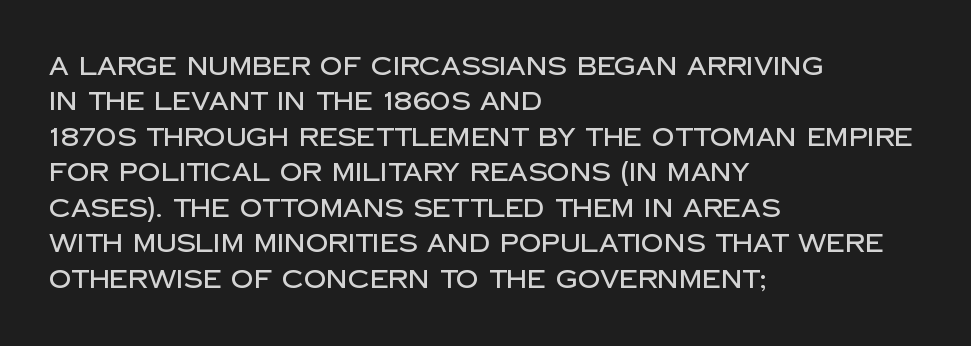
The line texture is even and compact thanks to regular tracking. Glance below the letters and you will spot only blank space. It's the straight-up-and-down kind of type. Each line starts at the same left margin while the right side varies. Reading down the column, the eye jumps a familiar distance to each next line.
